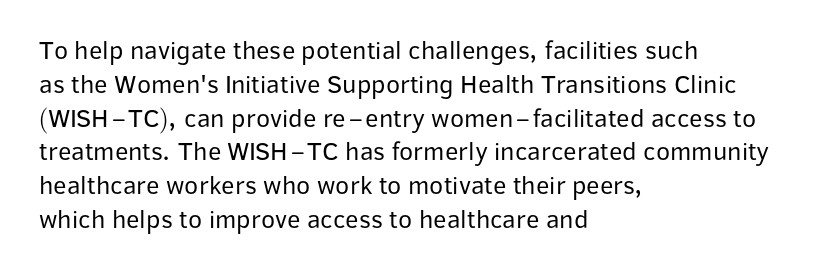
{"italic": "no", "bold": "no", "underline": "no", "align": "left", "line_spacing": "normal", "line_spacing_ratio": 1.3, "letter_spacing": "normal", "letter_spacing_em": 0.0, "glyph_px": 26}
